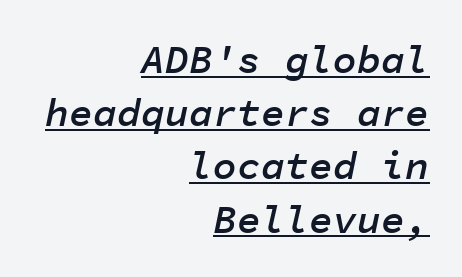
Q: Is the text bold? A: Semi-bold.
Q: Is the text italic (slanted)? A: Yes, it leans right by about 11 degrees.
Q: Is the text underlined? A: Yes.
Q: How is the paragraph aligned? A: Right-aligned.
Q: Is the spacing between letters normal or unusually wide? A: Normal.
Q: Is the spacing between lines tight, normal or loose? A: Normal.
Q: Width (condensed, normal, or wide)? A: Normal.
Q: Stroke contrast? A: Low.
Q: x-height? A: Medium.
Q: Monospaced? A: Yes.
